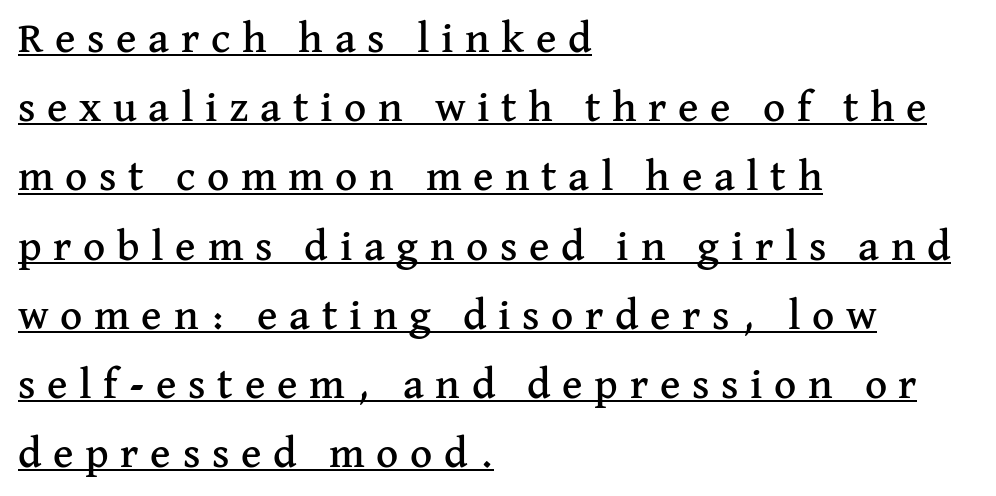
{"serif": "yes", "italic": "no", "width": "normal", "stroke_contrast": "medium", "x_height": "medium", "monospaced": "no", "underline": "yes", "align": "left", "line_spacing": "normal", "line_spacing_ratio": 1.61, "letter_spacing": "wide", "letter_spacing_em": 0.27, "glyph_px": 43}
